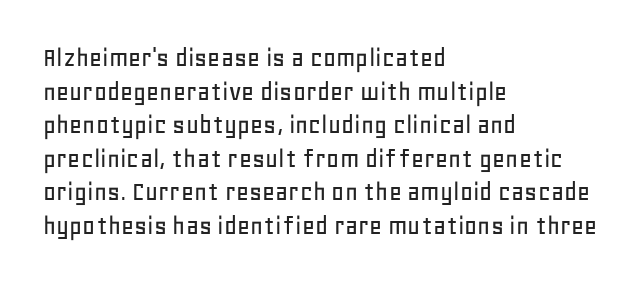
The image shows 28 px sans-serif type, upright; set left-aligned, line spacing 1.2x, normal letter spacing, not underlined; low stroke contrast and a large x-height.
